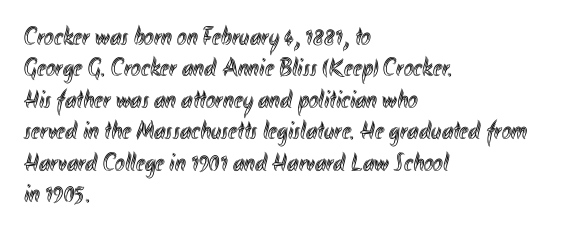
{"underline": "no", "align": "left", "line_spacing_ratio": 1.21, "letter_spacing": "normal", "letter_spacing_em": 0.0, "glyph_px": 26}
